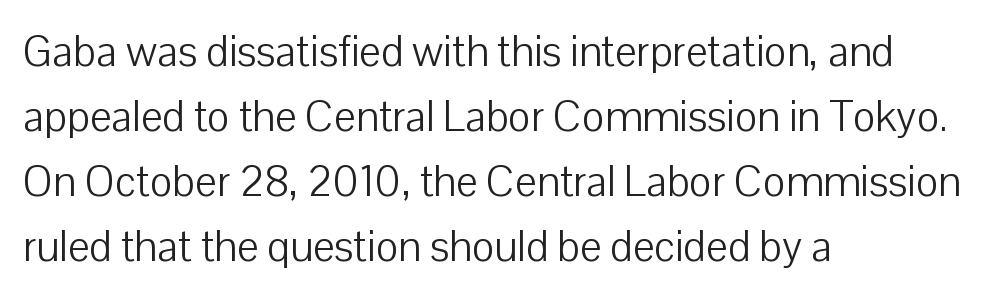
Q: Is the text bold? A: No.
Q: Is the text italic (slanted)? A: No, it is upright.
Q: Is the typeface a serif or a sans-serif typeface? A: Sans-serif.
Q: Is the text underlined? A: No.
Q: How is the paragraph aligned? A: Left-aligned.
Q: Is the spacing between letters normal or unusually wide? A: Normal.
Q: Is the spacing between lines tight, normal or loose? A: Normal.
Q: Width (condensed, normal, or wide)? A: Normal.
Q: Stroke contrast? A: Low.
Q: x-height? A: Medium.
Q: Monospaced? A: No.
